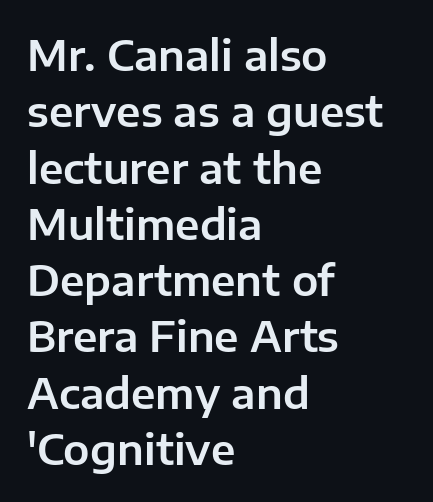
Inter-character spacing is left at the font's built-in metrics. Characters remain perfectly vertical along every line. Clear beneath every line of the passage. These lines are rendered in a variable-pitch font. Does the type have serifs? No, each stem ends abruptly.
